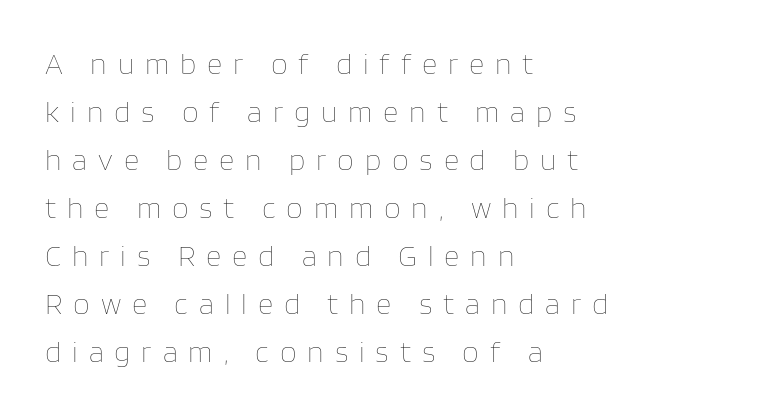
The image shows 30 px thin type, upright; set left-aligned, normal line spacing (1.6x), unusually wide letter spacing (+0.36 em), not underlined; low stroke contrast and a large x-height.
